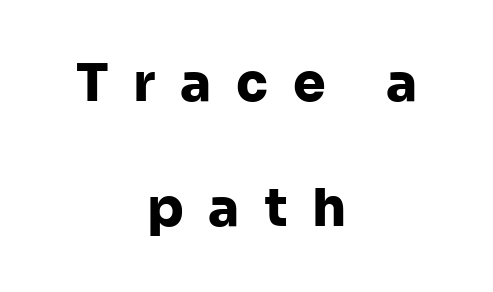
Q: Is the text bold? A: Yes.
Q: Is the text italic (slanted)? A: No, it is upright.
Q: Is the typeface a serif or a sans-serif typeface? A: Sans-serif.
Q: Is the text underlined? A: No.
Q: How is the paragraph aligned? A: Centered.
Q: Is the spacing between letters normal or unusually wide? A: Unusually wide.
Q: Is the spacing between lines tight, normal or loose? A: Loose.
Q: Width (condensed, normal, or wide)? A: Normal.
Q: Stroke contrast? A: Low.
Q: x-height? A: Medium.
Q: Monospaced? A: No.
